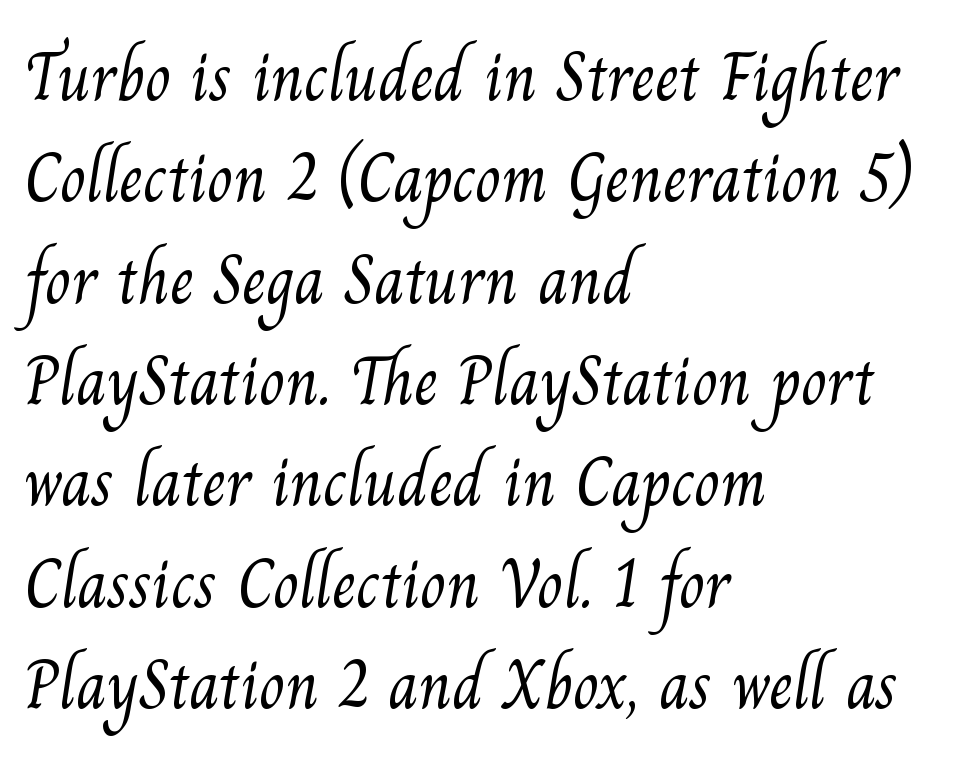
The ragged edge is on the right, which tells us the setting is flush left. To sum up the face: it has serifs. Note the varied advance widths — an 'i' is clearly narrower than an 'm'. The weight tops out at a normal text grade. Compared with typical body copy, the letter spacing here is the same.
